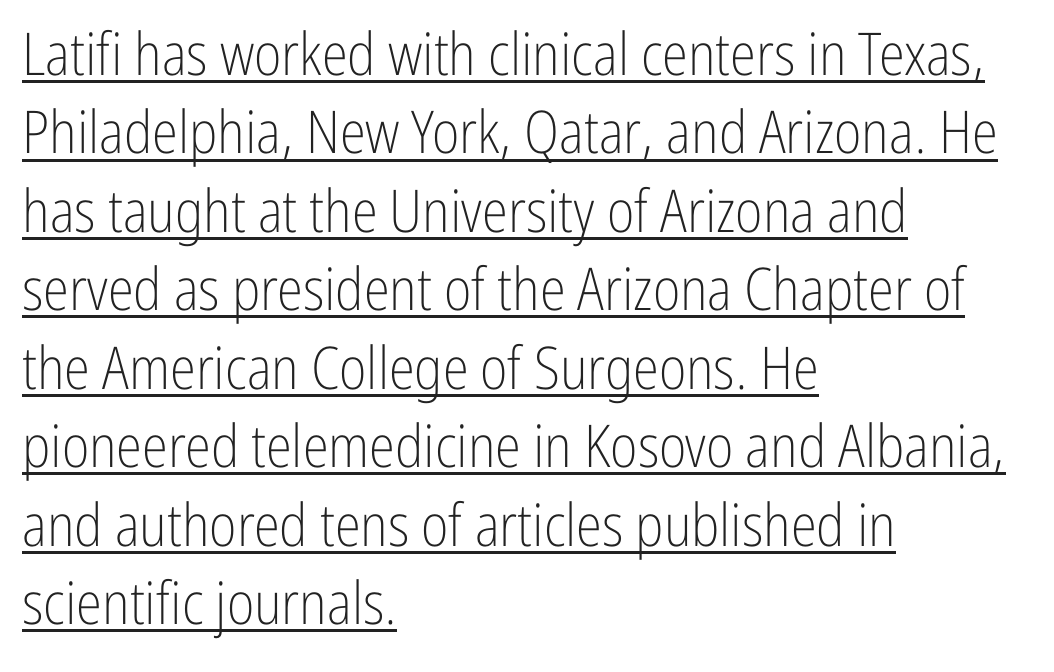
Q: Is the text bold? A: No.
Q: Is the text italic (slanted)? A: No, it is upright.
Q: Is the typeface a serif or a sans-serif typeface? A: Sans-serif.
Q: Is the text underlined? A: Yes.
Q: How is the paragraph aligned? A: Left-aligned.
Q: Is the spacing between letters normal or unusually wide? A: Normal.
Q: Is the spacing between lines tight, normal or loose? A: Normal.
Q: Width (condensed, normal, or wide)? A: Condensed.
Q: Stroke contrast? A: Low.
Q: x-height? A: Medium.
Q: Monospaced? A: No.
